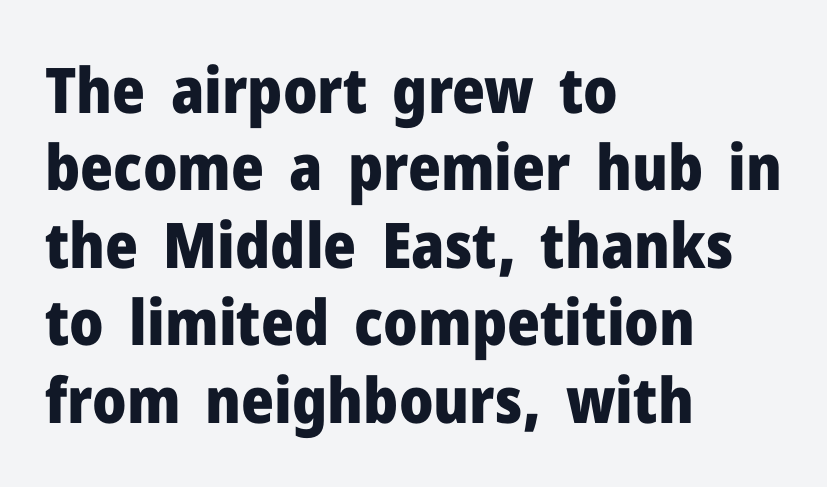
The image shows 63 px heavy sans-serif type, upright; set left-aligned, line spacing 1.23x, normal letter spacing, not underlined; low stroke contrast and a medium x-height.
